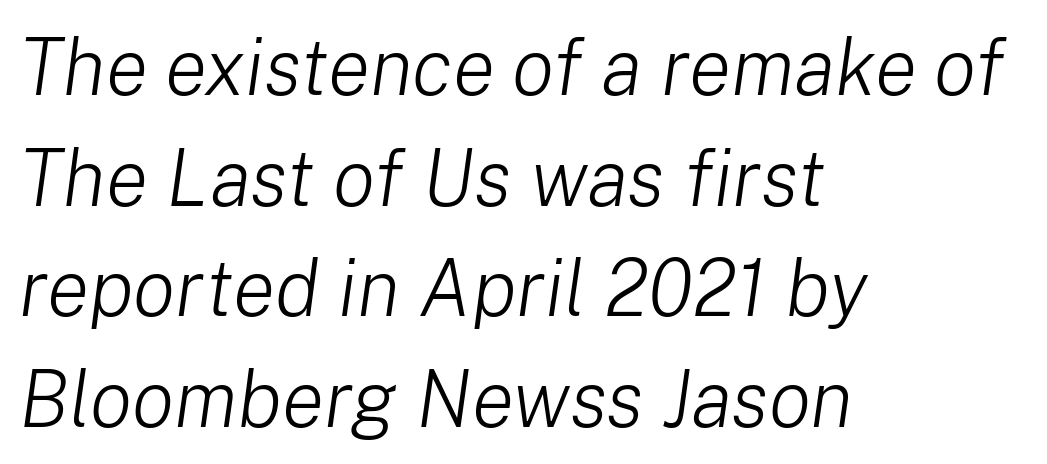
Honestly, the letter spacing is just normal — you wouldn't notice it. Leading matches the norm, producing a regular column. Character widths vary here, with narrow letters taking less room than wide ones. Vertical stems look standard width or narrower in stroke. Rendered with sloped, italic letterforms. Letters rest on an invisible, unmarked baseline.
